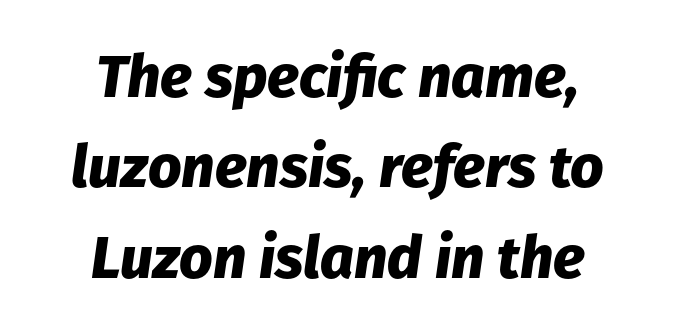
Q: Is the text bold? A: Yes.
Q: Is the text italic (slanted)? A: Yes, it leans right by about 8 degrees.
Q: Is the text underlined? A: No.
Q: How is the paragraph aligned? A: Centered.
Q: Is the spacing between letters normal or unusually wide? A: Normal.
Q: Is the spacing between lines tight, normal or loose? A: Normal.
Q: Width (condensed, normal, or wide)? A: Normal.
Q: Stroke contrast? A: Low.
Q: x-height? A: Medium.
Q: Monospaced? A: No.
